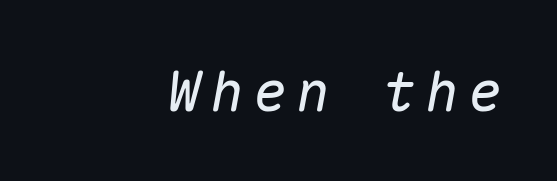
Beneath every word, the page is bare. Alignment: flush right. The whole block is typeset with a tilt. Looks like terminal output: every glyph gets an equal slot. The typesetting does not lean heavy: it is not bold.
